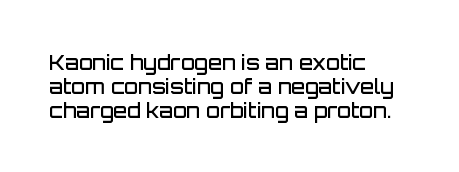
The image shows 20 px text type, upright; set left-aligned, line spacing 1.2x, normal letter spacing, not underlined.
